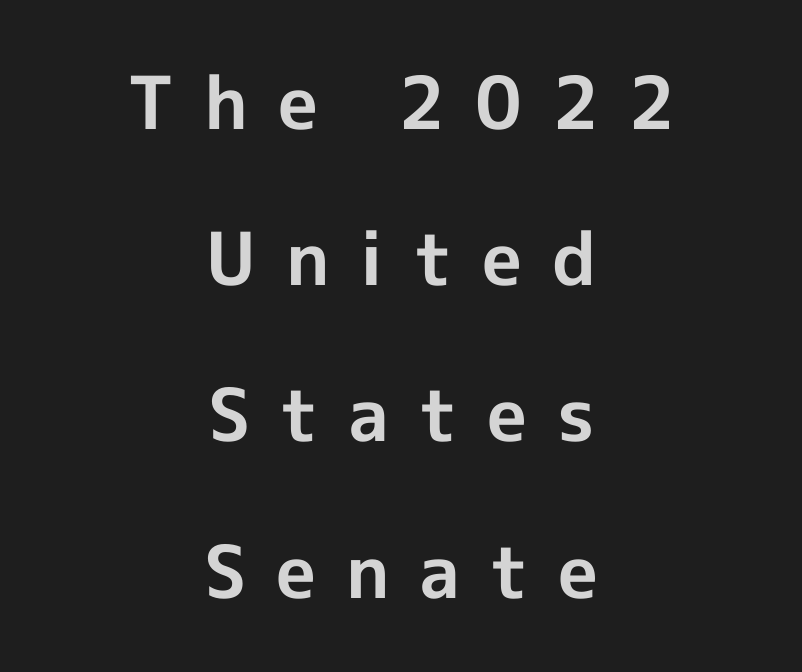
{"serif": "no", "italic": "no", "bold": "yes", "weight": "bold", "width": "normal", "x_height": "medium", "monospaced": "no", "underline": "no", "align": "center", "line_spacing": "loose", "line_spacing_ratio": 2.14, "letter_spacing": "wide", "letter_spacing_em": 0.41, "glyph_px": 73}
